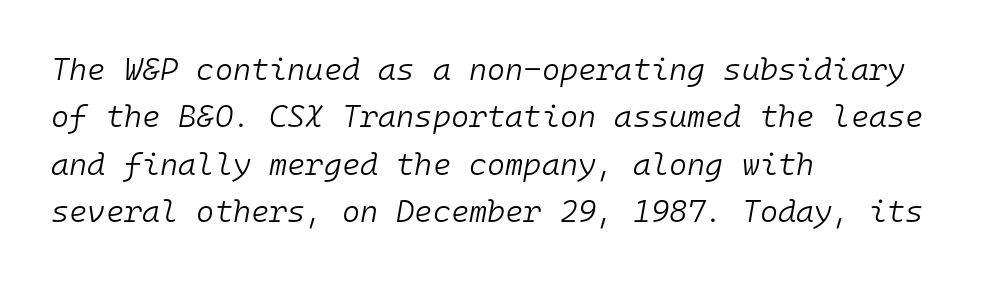
Q: Is the text bold? A: No.
Q: Is the text italic (slanted)? A: Yes, it leans right by about 10 degrees.
Q: Is the text underlined? A: No.
Q: How is the paragraph aligned? A: Left-aligned.
Q: Is the spacing between letters normal or unusually wide? A: Normal.
Q: Is the spacing between lines tight, normal or loose? A: Normal.
Q: Width (condensed, normal, or wide)? A: Normal.
Q: Stroke contrast? A: Low.
Q: x-height? A: Medium.
Q: Monospaced? A: Yes.
